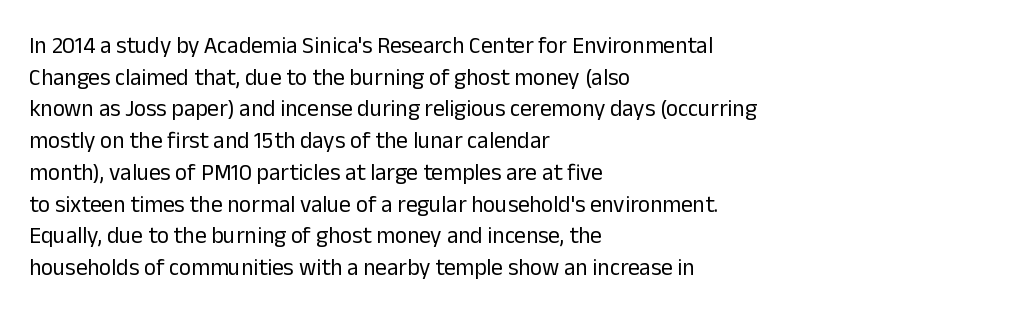
The image shows 23 px text type, upright; set left-aligned, normal line spacing (1.38x), normal letter spacing, not underlined.
